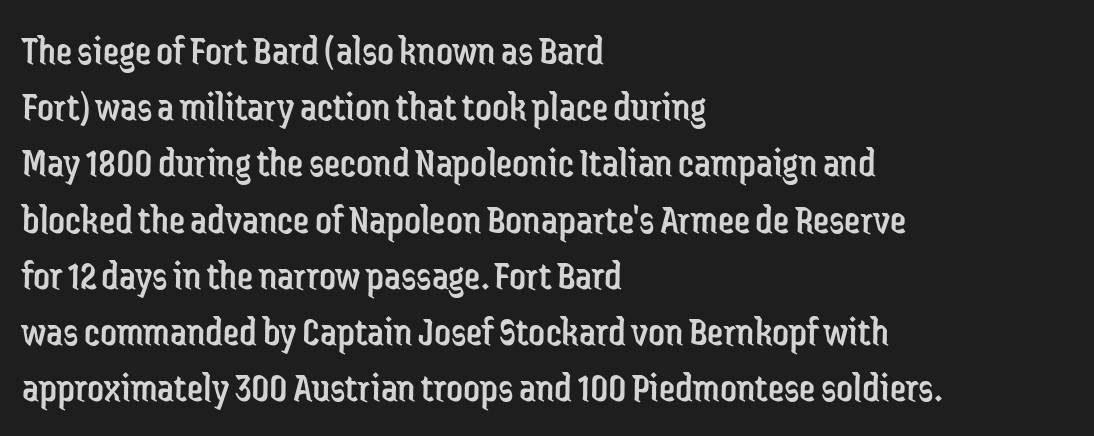
{"serif": "no", "italic": "no", "bold": "no", "weight": "regular", "width": "condensed", "stroke_contrast": "low", "x_height": "medium", "monospaced": "no", "underline": "no", "align": "left", "line_spacing": "normal", "line_spacing_ratio": 1.37, "letter_spacing": "normal", "letter_spacing_em": 0.0, "glyph_px": 41}
